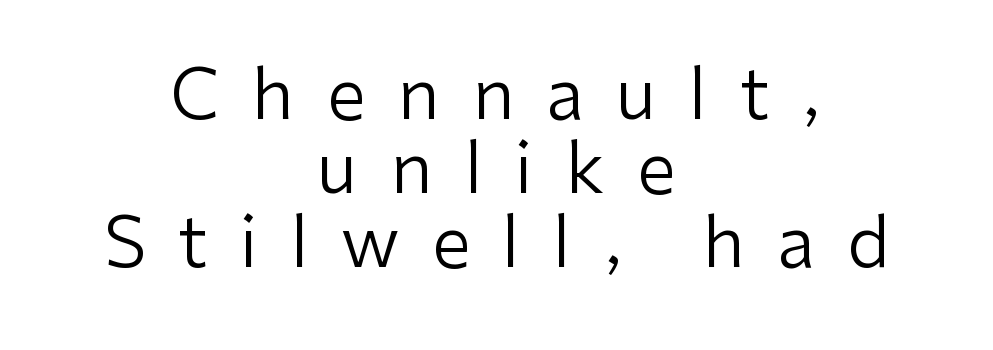
Quick note: interline space is minimal. The weight would be labelled regular, book, light, or lighter still. The rag falls on both sides of this text block equally. In terms of posture, this sample is upright. Just letters on the line, the space beneath them empty. Compared with typical body copy, the letter spacing here is much looser.
